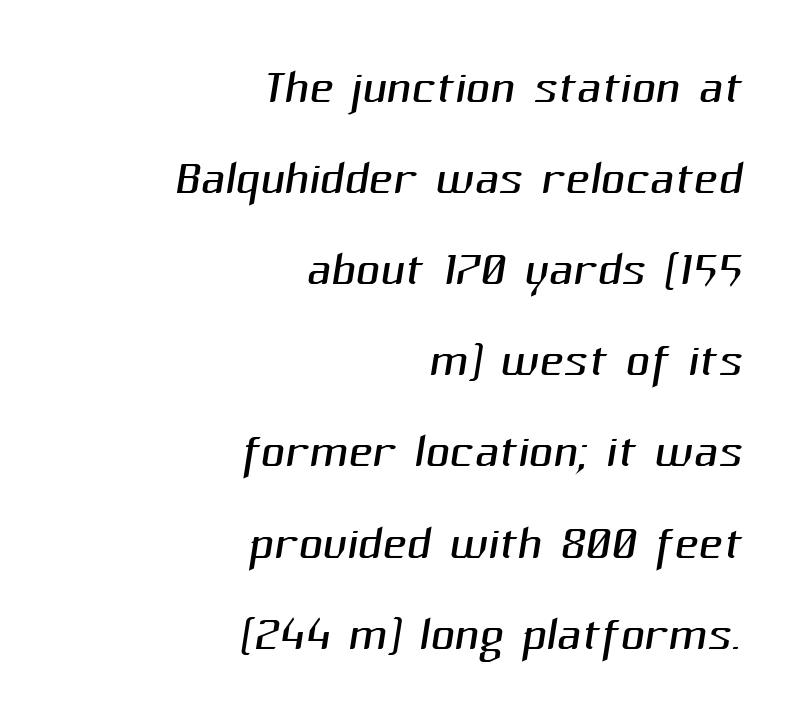
{"serif": "no", "bold": "no", "weight": "light", "width": "normal", "stroke_contrast": "medium", "x_height": "medium", "monospaced": "no", "underline": "no", "align": "right", "line_spacing": "normal", "line_spacing_ratio": 1.36, "letter_spacing": "normal", "letter_spacing_em": 0.0, "glyph_px": 67}
